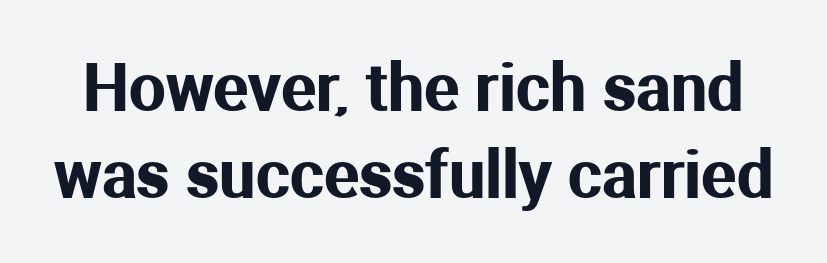
The image shows 65 px sans-serif type, upright; set normal line spacing (1.34x), normal letter spacing, not underlined; medium stroke contrast and a medium x-height.
